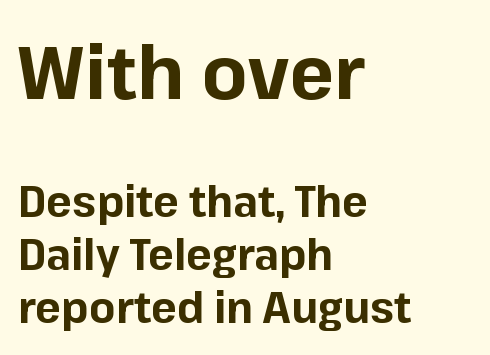
You can tell it's not italic because the verticals are truly vertical. Font category for this specimen: sans-serif. Casual observation: everything's shoved over to the left. The passage shown is typed in a proportional face where columns would drift.
